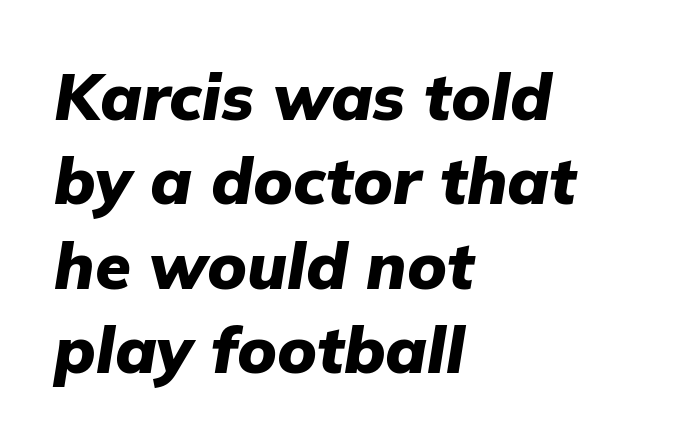
{"italic": "yes", "lean": "right", "slant_degrees": 9, "bold": "yes", "weight": "heavy", "width": "normal", "stroke_contrast": "low", "x_height": "medium", "monospaced": "no", "underline": "no", "align": "left", "line_spacing": "normal", "line_spacing_ratio": 1.3, "letter_spacing": "normal", "letter_spacing_em": 0.0, "glyph_px": 65}
